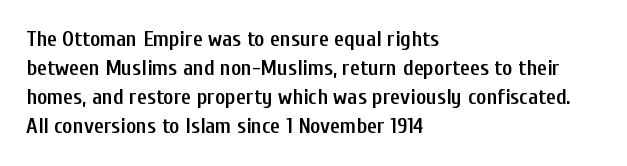
Q: Is the text bold? A: Semi-bold.
Q: Is the text italic (slanted)? A: No, it is upright.
Q: Is the text underlined? A: No.
Q: How is the paragraph aligned? A: Left-aligned.
Q: Is the spacing between letters normal or unusually wide? A: Normal.
Q: Is the spacing between lines tight, normal or loose? A: Normal.
